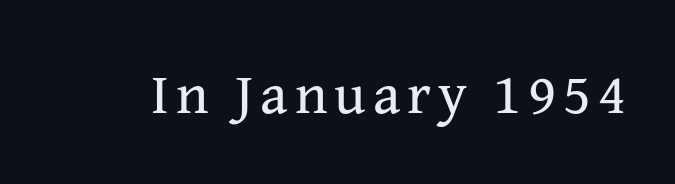
{"serif": "yes", "italic": "no", "bold": "no", "weight": "regular", "width": "normal", "stroke_contrast": "medium", "x_height": "medium", "monospaced": "no", "underline": "no", "glyph_px": 58}
